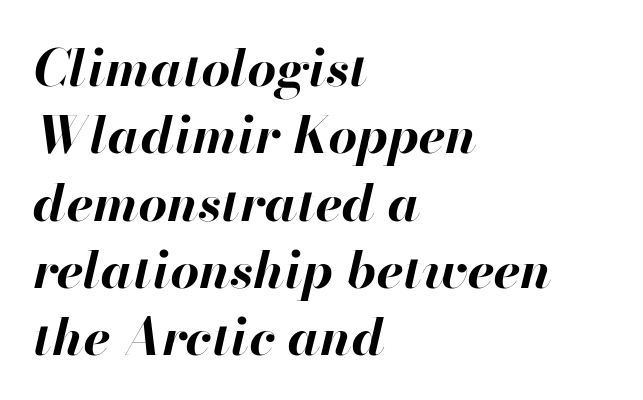
The image shows 51 px bold type, italic (leaning right); set left-aligned, normal line spacing (1.32x), normal letter spacing, not underlined; high stroke contrast and a small x-height.
